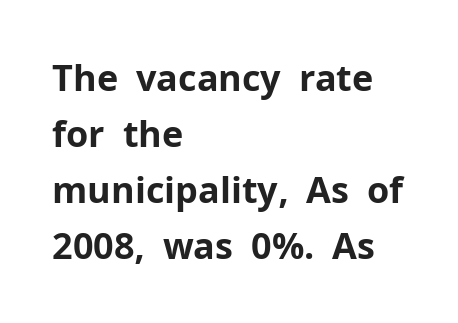
Q: Is the text bold? A: Yes.
Q: Is the text italic (slanted)? A: No, it is upright.
Q: Is the typeface a serif or a sans-serif typeface? A: Sans-serif.
Q: Is the text underlined? A: No.
Q: How is the paragraph aligned? A: Left-aligned.
Q: Is the spacing between letters normal or unusually wide? A: Normal.
Q: Is the spacing between lines tight, normal or loose? A: Normal.
Q: Width (condensed, normal, or wide)? A: Normal.
Q: Stroke contrast? A: Low.
Q: x-height? A: Medium.
Q: Monospaced? A: No.
